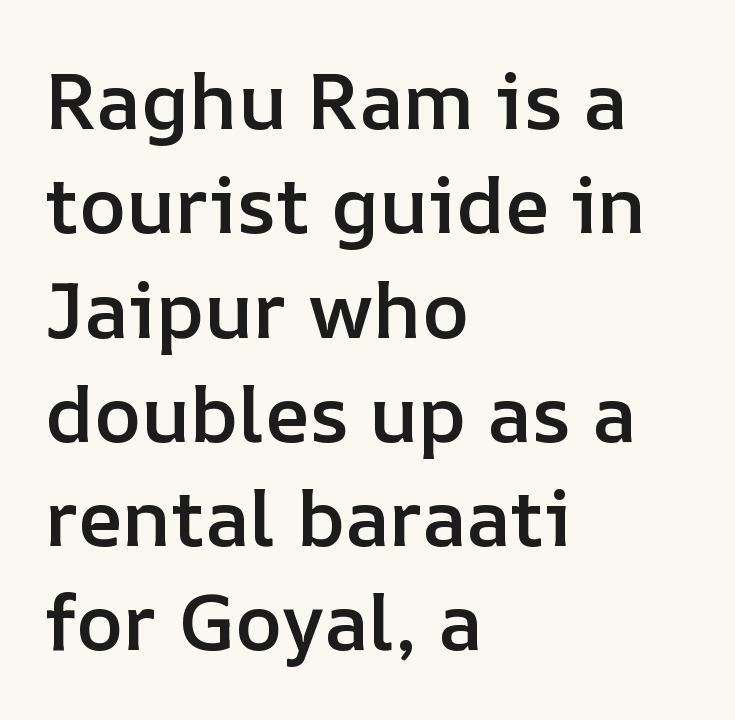
{"italic": "no", "bold": "semi", "weight": "semibold", "width": "normal", "stroke_contrast": "low", "x_height": "medium", "monospaced": "no", "underline": "no", "align": "left", "line_spacing": "normal", "line_spacing_ratio": 1.32, "letter_spacing": "normal", "letter_spacing_em": 0.0, "glyph_px": 79}
